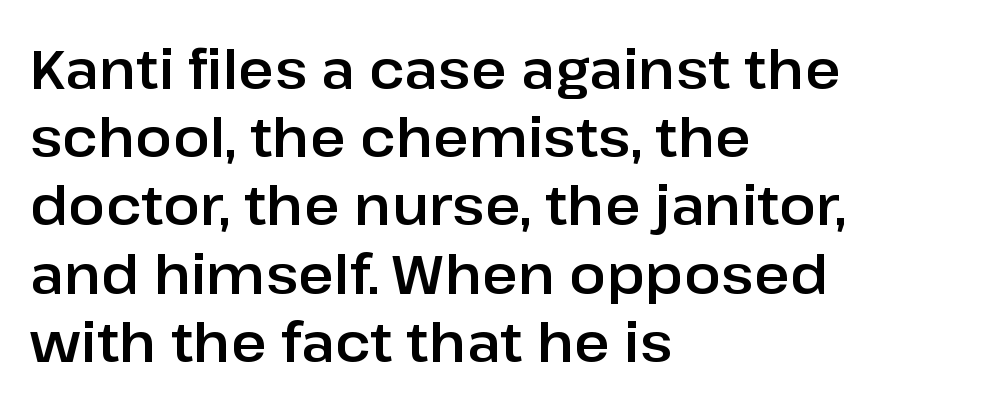
The type sits square on the baseline with zero lean. A typesetter would label this face a sans. Descenders hang freely into open space. Nothing unusual about the tracking: characters are spaced as the font intends.
